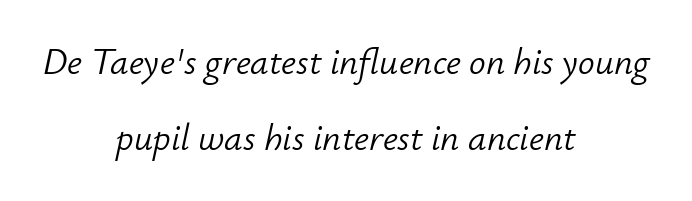
{"italic": "yes", "lean": "right", "slant_degrees": 12, "bold": "no", "weight": "light", "width": "normal", "stroke_contrast": "low", "x_height": "small", "monospaced": "no", "underline": "no", "align": "center", "line_spacing": "loose", "line_spacing_ratio": 2.05, "letter_spacing": "normal", "letter_spacing_em": 0.0, "glyph_px": 37}
